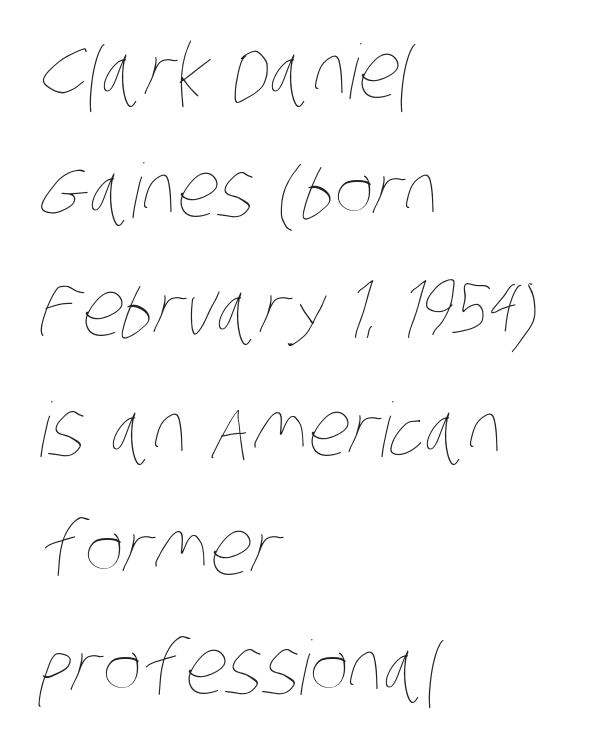
Interline gaps are of average width in this sample. Descenders are the only things crossing below the line. Caption: standard tracking, unaltered. Every row of glyphs begins at an identical x-position on the left.
